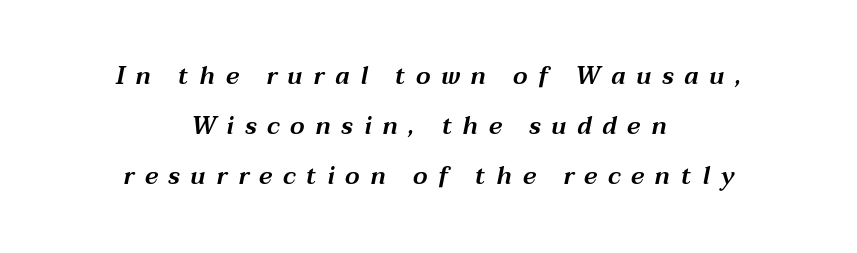
The block of text is sparse from top to bottom, with ample space between rows. One-word summary of the alignment: center. Type without underlining. This is oblique type, the kind used for emphasis or titles. Does extra space separate the letters? Yes, quite a lot of it.
